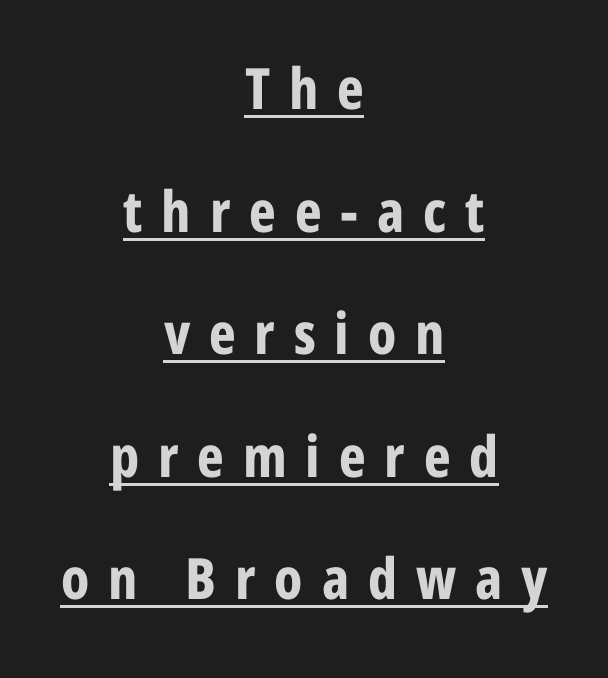
The tracking reads as deliberately expanded to a designer's eye. Somebody hit Ctrl+U on this one — the words are underlined. Ascenders rise straight up at ninety degrees. A sans-serif font was chosen for this passage. Airy leading.
